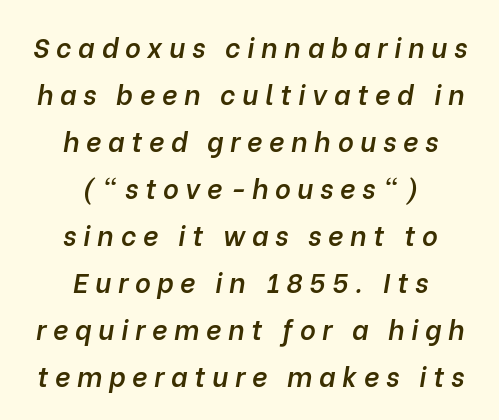
Q: Is the text bold? A: Semi-bold.
Q: Is the text italic (slanted)? A: Yes, it leans right by about 10 degrees.
Q: Is the text underlined? A: No.
Q: How is the paragraph aligned? A: Centered.
Q: Is the spacing between letters normal or unusually wide? A: Unusually wide.
